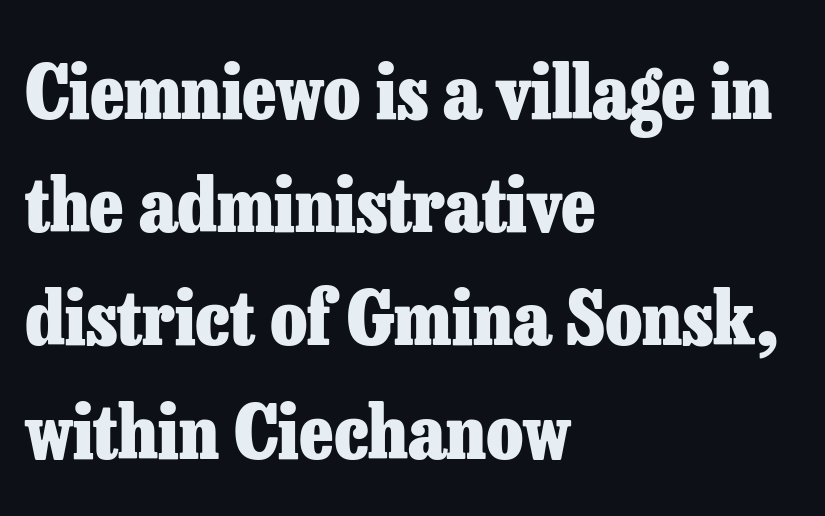
Yep, those are serifs on the letters. These lines are rendered in a variable-pitch font. Words float on clear page, feet unadorned. The rag falls on the right side of this text block. It's the straight-up-and-down kind of type. Line spacing here is normal.
